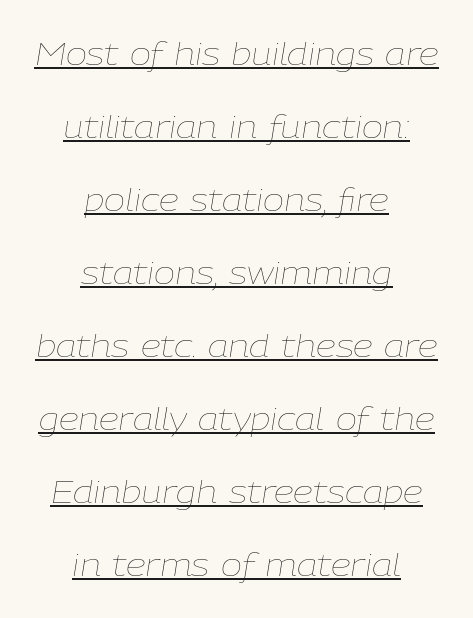
The image shows 32 px thin type, italic (leaning right); set centered, loose line spacing (2.28x), normal letter spacing, underlined; low stroke contrast and a medium x-height.
